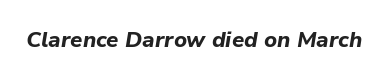
Q: Is the text bold? A: Yes.
Q: Is the text italic (slanted)? A: Yes, it leans right by about 9 degrees.
Q: Is the text underlined? A: No.
Q: Is the spacing between letters normal or unusually wide? A: Normal.
